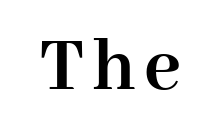
Font category for this specimen: serif. Just letters on the line, the space beneath them empty. Weight: bold. A typesetter would mark this as roman, not italic. Spacing verdict: proportional, widths tailored to each character.
